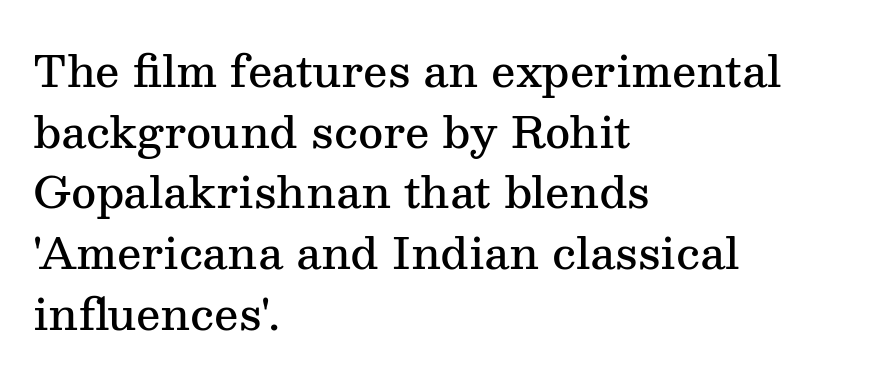
Standard letterfit; no display-style spreading of the glyphs. Horizontal alignment here is leftward, the default for most running prose. Summary of vertical rhythm: regular, with standard interline spacing. Little horizontal feet cap the strokes, marking this as serif type.
